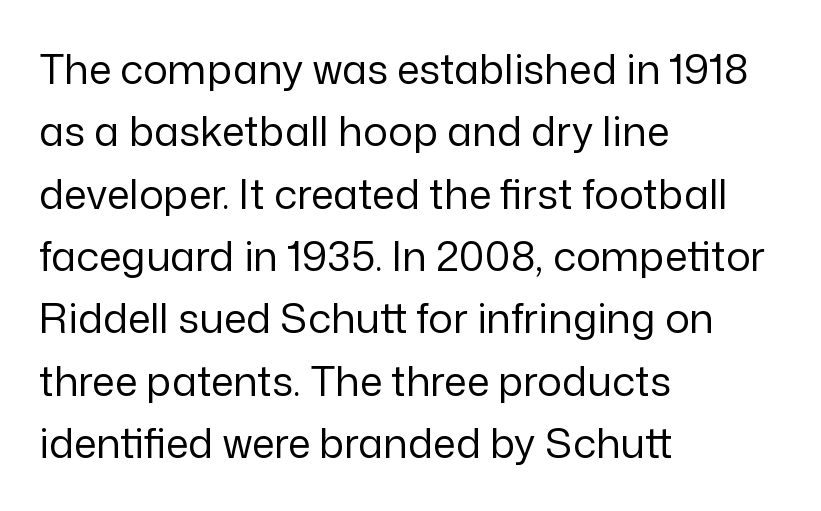
{"serif": "no", "italic": "no", "bold": "no", "weight": "regular", "width": "normal", "stroke_contrast": "low", "x_height": "medium", "monospaced": "no", "underline": "no", "align": "left", "line_spacing": "normal", "line_spacing_ratio": 1.52, "letter_spacing": "normal", "letter_spacing_em": 0.0, "glyph_px": 41}
